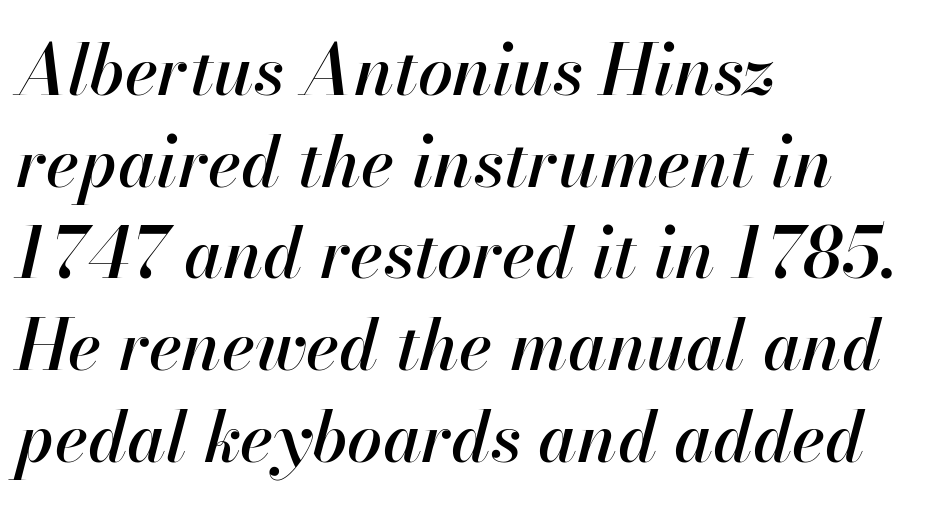
The image shows 70 px text type, italic (leaning right); set left-aligned, normal line spacing (1.31x), normal letter spacing, not underlined; high stroke contrast and a small x-height.
